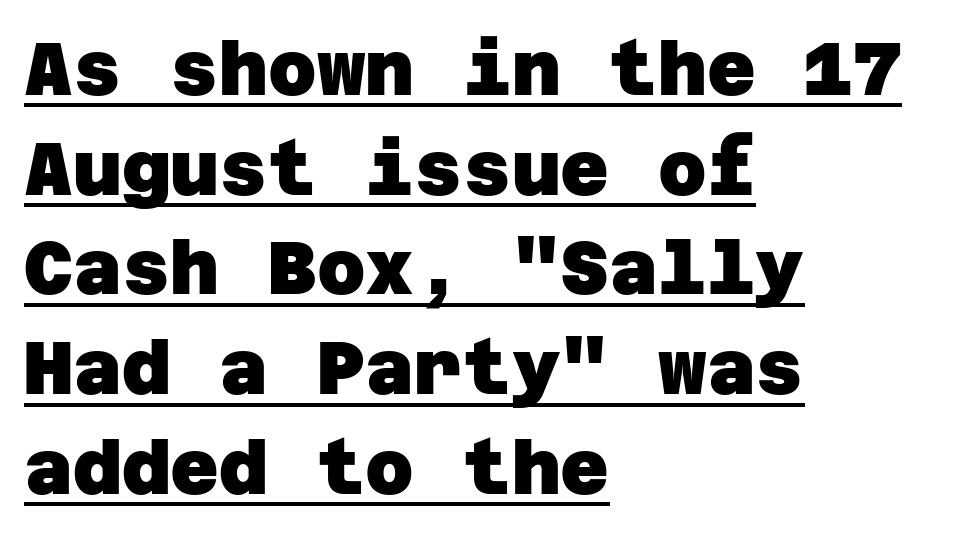
The image shows 75 px heavy sans-serif type; set left-aligned, normal line spacing (1.33x), normal letter spacing, underlined; low stroke contrast and a large x-height.
